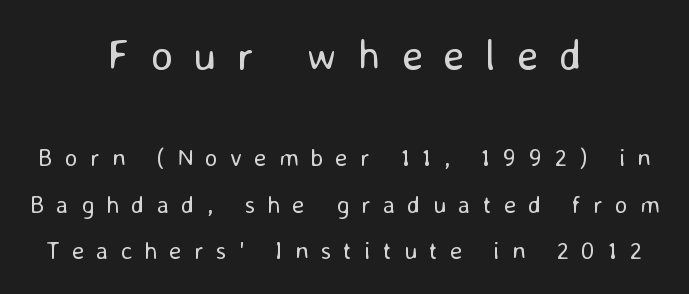
Q: Is the text bold? A: No.
Q: Is the text italic (slanted)? A: No, it is upright.
Q: Is the typeface a serif or a sans-serif typeface? A: Sans-serif.
Q: Is the text underlined? A: No.
Q: How is the paragraph aligned? A: Centered.
Q: Is the spacing between letters normal or unusually wide? A: Unusually wide.
Q: Which block of text is set in a larger size, the first (top) or the second (bottom)? A: The first (top) one.
Q: Width (condensed, normal, or wide)? A: Normal.
Q: Stroke contrast? A: Low.
Q: x-height? A: Medium.
Q: Monospaced? A: No.
